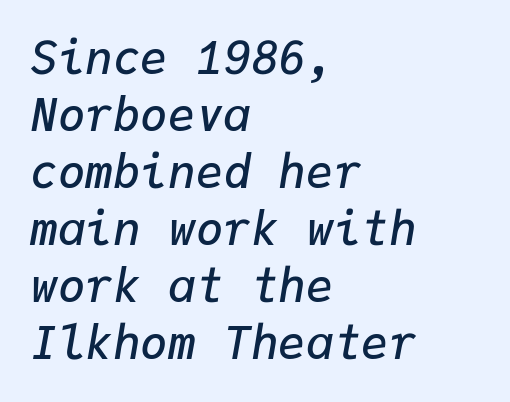
{"italic": "yes", "lean": "right", "slant_degrees": 9, "bold": "semi", "weight": "semibold", "width": "normal", "stroke_contrast": "low", "x_height": "medium", "monospaced": "yes", "underline": "no", "align": "left", "line_spacing_ratio": 1.24, "letter_spacing": "normal", "letter_spacing_em": 0.0, "glyph_px": 46}
